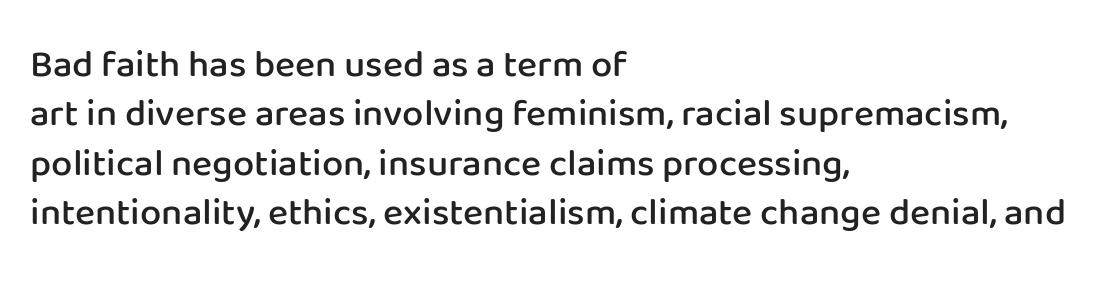
Q: Is the text bold? A: Semi-bold.
Q: Is the text italic (slanted)? A: No, it is upright.
Q: Is the typeface a serif or a sans-serif typeface? A: Sans-serif.
Q: Is the text underlined? A: No.
Q: How is the paragraph aligned? A: Left-aligned.
Q: Is the spacing between letters normal or unusually wide? A: Normal.
Q: Is the spacing between lines tight, normal or loose? A: Normal.
Q: Width (condensed, normal, or wide)? A: Normal.
Q: Stroke contrast? A: Low.
Q: x-height? A: Medium.
Q: Monospaced? A: No.
